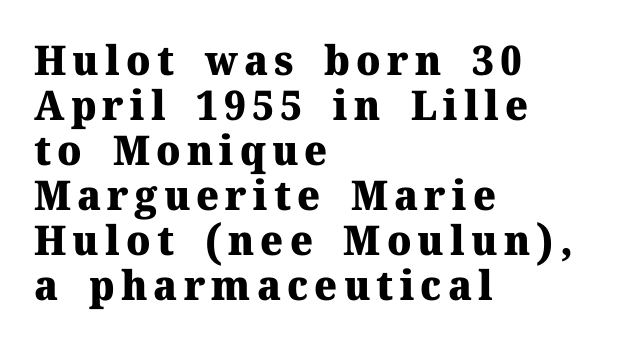
Q: Is the text bold? A: Yes.
Q: Is the text italic (slanted)? A: No, it is upright.
Q: Is the typeface a serif or a sans-serif typeface? A: Serif.
Q: Is the text underlined? A: No.
Q: How is the paragraph aligned? A: Left-aligned.
Q: Is the spacing between lines tight, normal or loose? A: Tight.
Q: Width (condensed, normal, or wide)? A: Normal.
Q: Stroke contrast? A: Medium.
Q: x-height? A: Medium.
Q: Monospaced? A: No.
